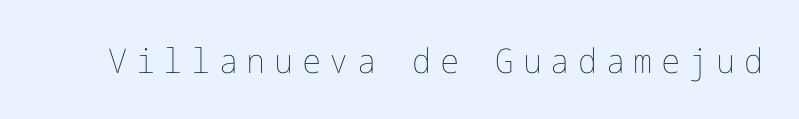
{"italic": "no", "bold": "no", "weight": "thin", "width": "normal", "stroke_contrast": "low", "x_height": "medium", "underline": "no", "letter_spacing": "wide", "letter_spacing_em": 0.25, "glyph_px": 34}
